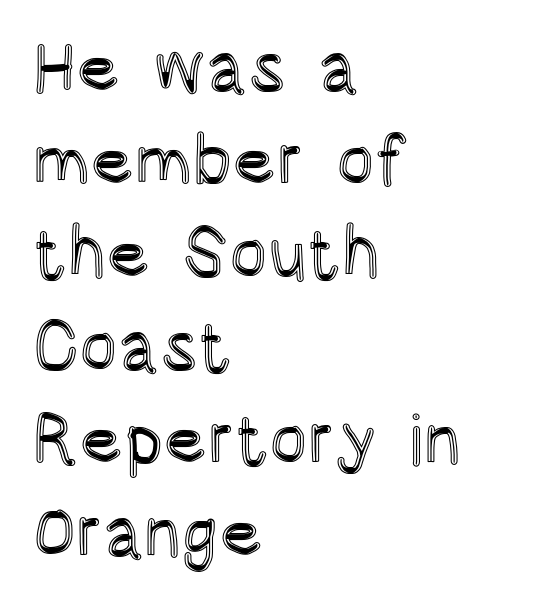
The image shows 71 px condensed type, upright; set left-aligned, normal line spacing (1.31x), normal letter spacing, not underlined; a large x-height.
